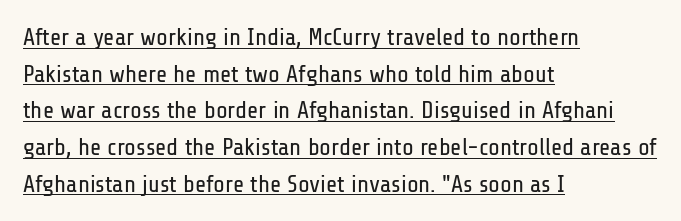
{"italic": "no", "bold": "no", "underline": "yes", "align": "left", "line_spacing": "normal", "line_spacing_ratio": 1.53, "letter_spacing": "normal", "letter_spacing_em": 0.0, "glyph_px": 24}
